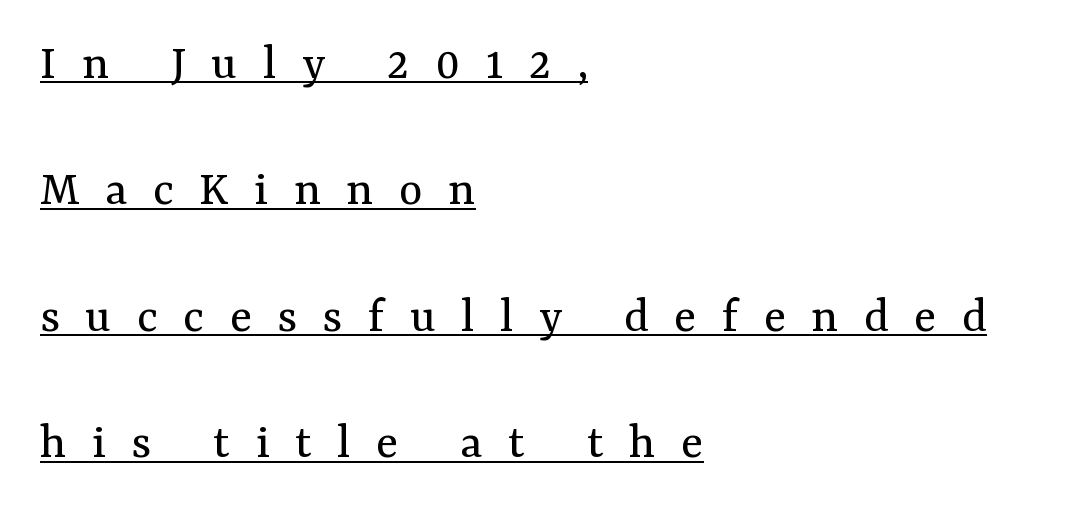
The image shows 51 px regular-weight serif type, upright; set left-aligned, loose line spacing (2.48x), unusually wide letter spacing (+0.5 em), underlined; medium stroke contrast and a medium x-height.
